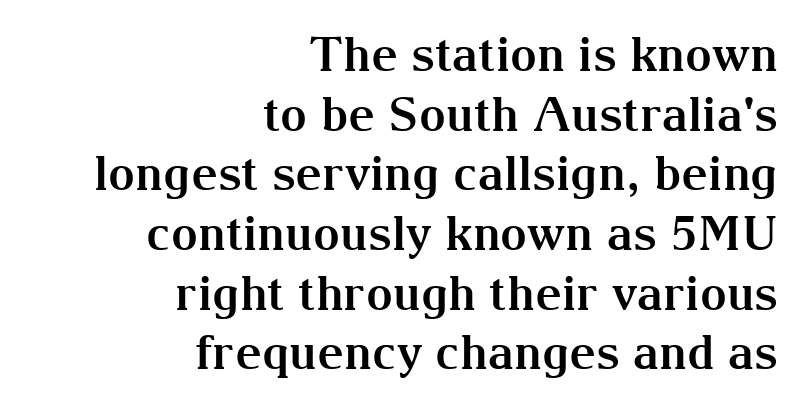
Q: Is the text bold? A: Yes.
Q: Is the text italic (slanted)? A: No, it is upright.
Q: Is the typeface a serif or a sans-serif typeface? A: Serif.
Q: Is the text underlined? A: No.
Q: How is the paragraph aligned? A: Right-aligned.
Q: Is the spacing between letters normal or unusually wide? A: Normal.
Q: Is the spacing between lines tight, normal or loose? A: Normal.
Q: Width (condensed, normal, or wide)? A: Normal.
Q: Stroke contrast? A: Medium.
Q: x-height? A: Medium.
Q: Monospaced? A: No.
